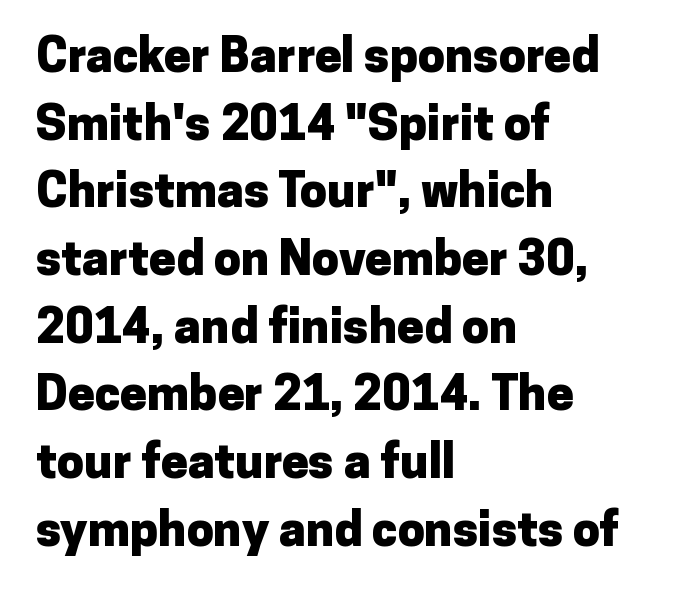
Proportional: the letters do not fall into vertical columns. The space directly below the letters is spotless. Notice how the passage keeps a crisp vertical edge on the left only. Letterform terminals end flat and unadorned throughout the passage.
